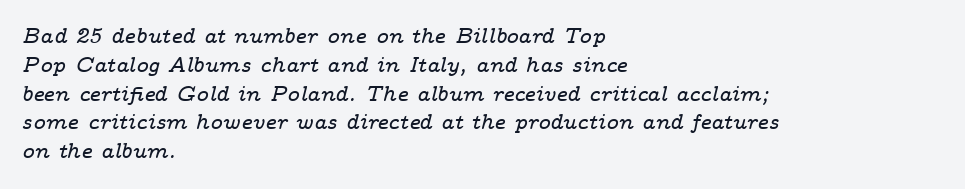
The image shows 21 px text type, italic (leaning right); set left-aligned, normal line spacing (1.37x), normal letter spacing, not underlined.
